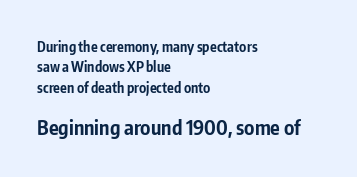
The image shows 20 px bold type, upright; set left-aligned, normal line spacing (1.45x), normal letter spacing, not underlined; the second (bottom) block is 1.43x larger.
